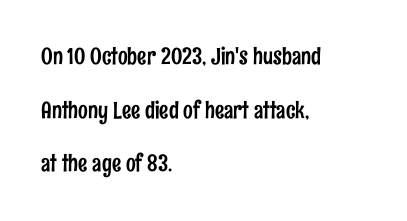
The image shows 23 px text type, upright; set left-aligned, loose line spacing (2.33x), normal letter spacing, not underlined.
